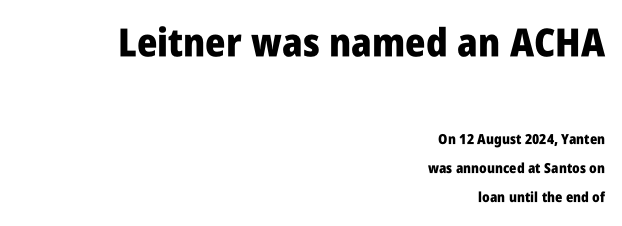
Bare-footed words on every line. Line ends are locked; line starts wander. The designer dialed line spacing up above the default. Stroke thickness is high; the sample reads as a true bold. Check where the strokes stop: nothing finishes them off — pure sans. Proportional: the letters do not fall into vertical columns.
